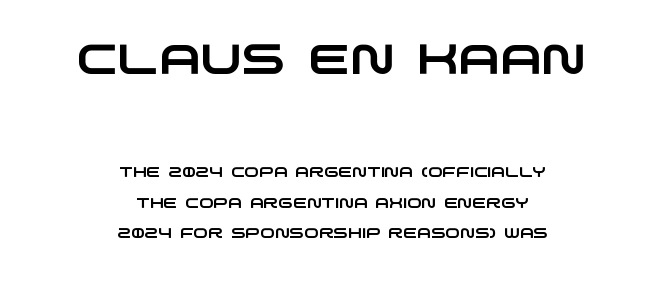
The image shows 42 px wide sans-serif type; set centered, loose line spacing (2.18x), normal letter spacing, not underlined; the first (top) block is 3.0x larger; low stroke contrast and a large x-height.
